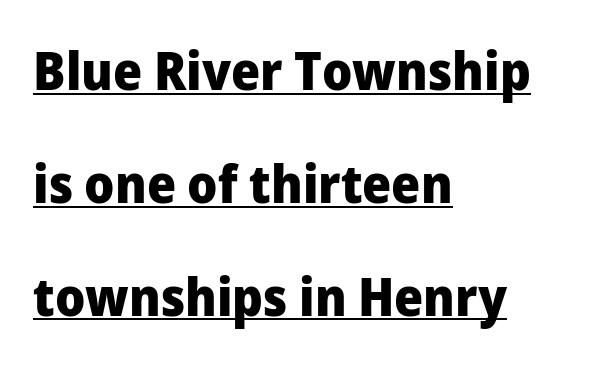
Check where the strokes stop: nothing finishes them off — pure sans. Tracking here is standard; glyphs follow each other at the usual distance. The ragged edge is on the right, which tells us the setting is flush left. How heavy is the stroke? Heavy — this is a bold. This rendering features underlined lettering.
